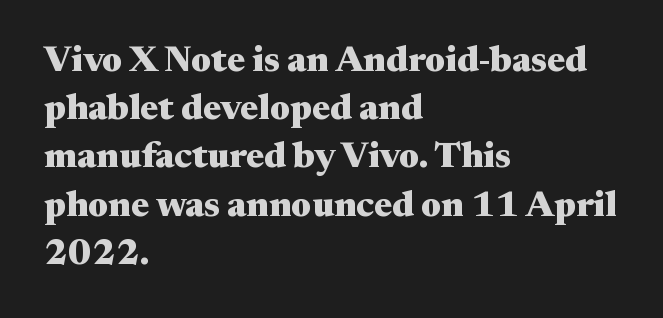
The image shows 36 px heavy, wide serif type, upright; set left-aligned, normal line spacing (1.34x), normal letter spacing, not underlined; medium stroke contrast and a medium x-height.
